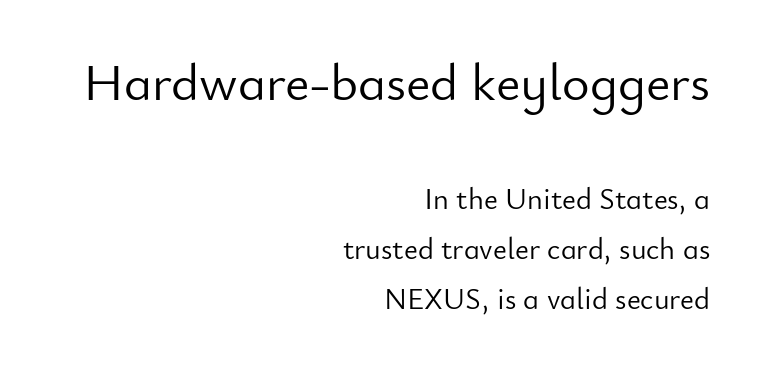
Q: Is the text bold? A: No.
Q: Is the text italic (slanted)? A: No, it is upright.
Q: Is the typeface a serif or a sans-serif typeface? A: Sans-serif.
Q: Is the text underlined? A: No.
Q: How is the paragraph aligned? A: Right-aligned.
Q: Is the spacing between letters normal or unusually wide? A: Normal.
Q: Is the spacing between lines tight, normal or loose? A: Normal.
Q: Which block of text is set in a larger size, the first (top) or the second (bottom)? A: The first (top) one.
Q: Width (condensed, normal, or wide)? A: Normal.
Q: Stroke contrast? A: Low.
Q: x-height? A: Small.
Q: Monospaced? A: No.
